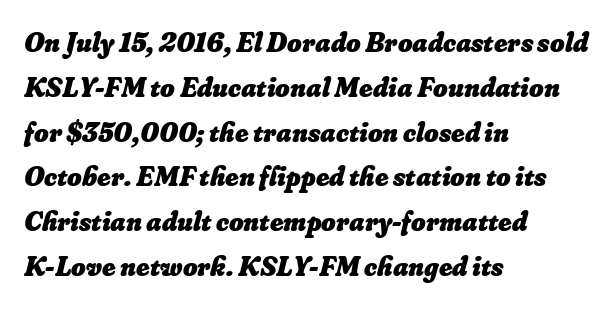
The letters advance in unequal steps, a hallmark of proportional type. This sample is left-justified, so line endings fall wherever the words run out. This rendering features lettering with no underline. Students, note that the glyphs here touch the page at normal intervals.
